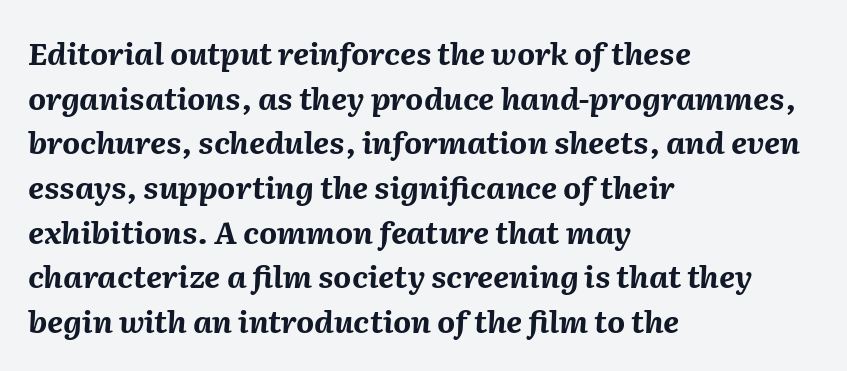
Q: Is the text bold? A: Yes.
Q: Is the text italic (slanted)? A: Yes, it leans right by about 2 degrees.
Q: Is the text underlined? A: No.
Q: How is the paragraph aligned? A: Left-aligned.
Q: Is the spacing between letters normal or unusually wide? A: Normal.
Q: Is the spacing between lines tight, normal or loose? A: Normal.
Q: Width (condensed, normal, or wide)? A: Normal.
Q: Stroke contrast? A: Medium.
Q: x-height? A: Medium.
Q: Monospaced? A: No.
